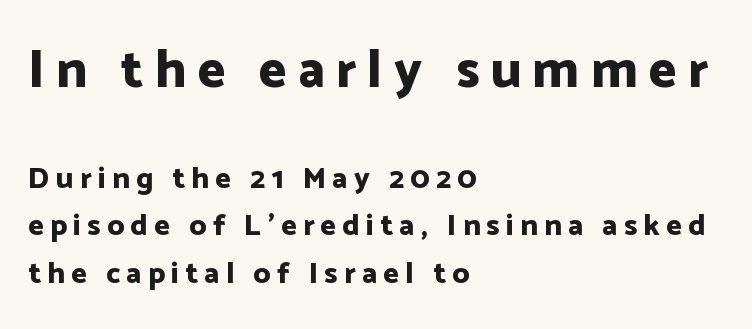
Serif or sans? Sans — the stroke terminals are bare. Students, observe: this is what conventionally led text looks like. Horizontally, the lines are justified to the leading edge only. Here the designer chose a conventional face with non-uniform glyph widths.
